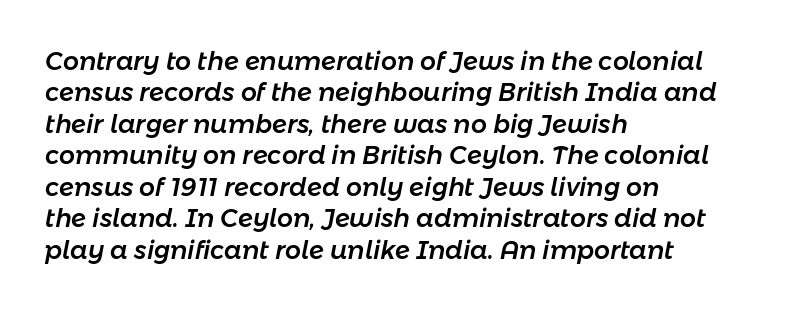
Q: Is the text italic (slanted)? A: Yes, it leans right by about 11 degrees.
Q: Is the text underlined? A: No.
Q: How is the paragraph aligned? A: Left-aligned.
Q: Is the spacing between letters normal or unusually wide? A: Normal.
Q: Is the spacing between lines tight, normal or loose? A: Normal.
